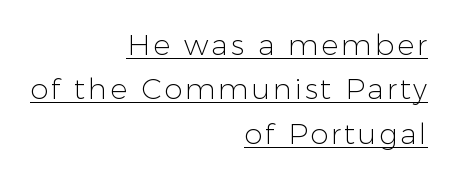
Q: Is the text bold? A: No.
Q: Is the text italic (slanted)? A: No, it is upright.
Q: Is the typeface a serif or a sans-serif typeface? A: Sans-serif.
Q: Is the text underlined? A: Yes.
Q: How is the paragraph aligned? A: Right-aligned.
Q: Is the spacing between lines tight, normal or loose? A: Normal.
Q: Width (condensed, normal, or wide)? A: Normal.
Q: Stroke contrast? A: Low.
Q: x-height? A: Medium.
Q: Monospaced? A: No.
